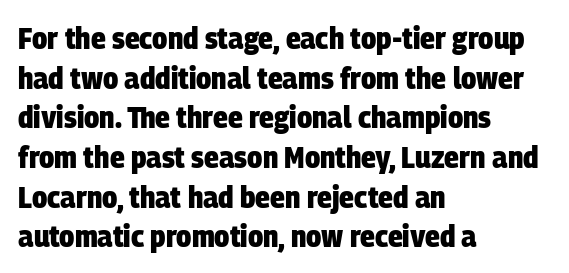
{"serif": "no", "bold": "yes", "weight": "heavy", "width": "condensed", "stroke_contrast": "low", "x_height": "large", "monospaced": "no", "underline": "no", "align": "left", "line_spacing": "normal", "line_spacing_ratio": 1.28, "letter_spacing": "normal", "letter_spacing_em": 0.0, "glyph_px": 31}
